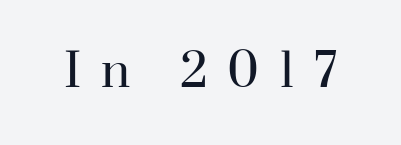
The image shows 46 px regular-weight serif type, upright; set unusually wide letter spacing (+0.42 em), not underlined; high stroke contrast and a small x-height.
